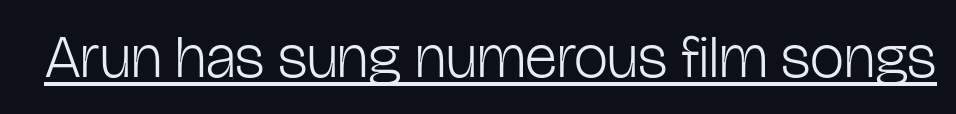
{"serif": "no", "italic": "no", "bold": "no", "weight": "light", "width": "condensed", "stroke_contrast": "low", "x_height": "medium", "monospaced": "no", "underline": "yes", "letter_spacing": "normal", "letter_spacing_em": 0.0, "glyph_px": 61}
